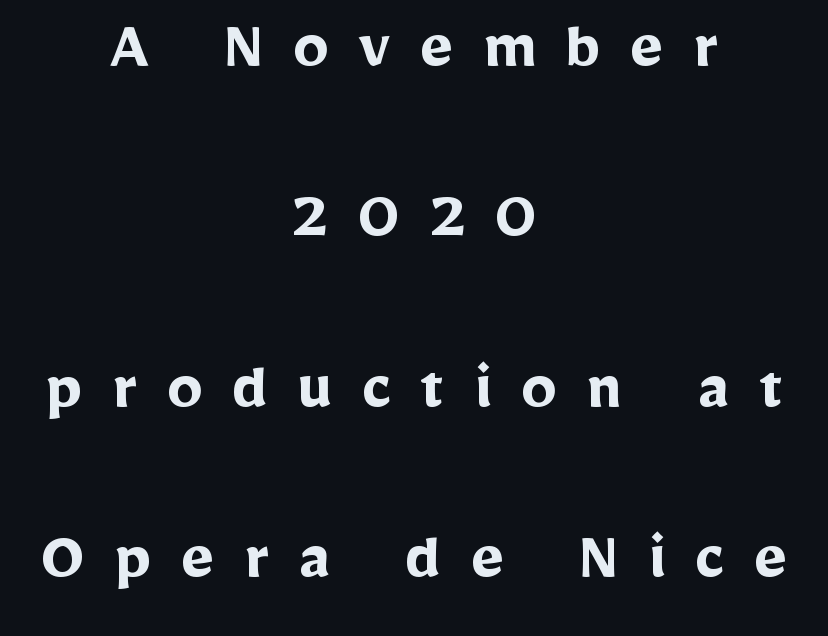
The image shows 71 px semibold sans-serif type, upright; set centered, loose line spacing (2.4x), unusually wide letter spacing (+0.42 em), not underlined; low stroke contrast and a medium x-height.
